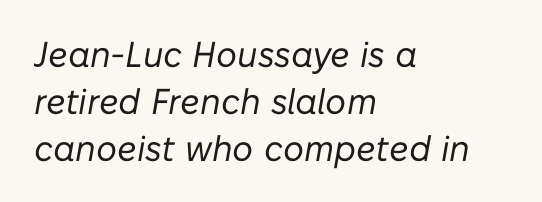
Heft: none added — not bold. Character widths vary here, with narrow letters taking less room than wide ones. Which margin do the lines hug? The left one — the right edge is uneven. There's an unmistakable incline to the writing here.
